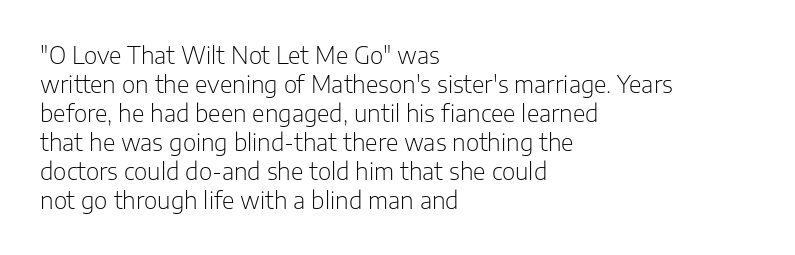
{"italic": "no", "bold": "no", "underline": "no", "align": "left", "line_spacing": "normal", "line_spacing_ratio": 1.26, "letter_spacing": "normal", "letter_spacing_em": 0.0, "glyph_px": 23}
